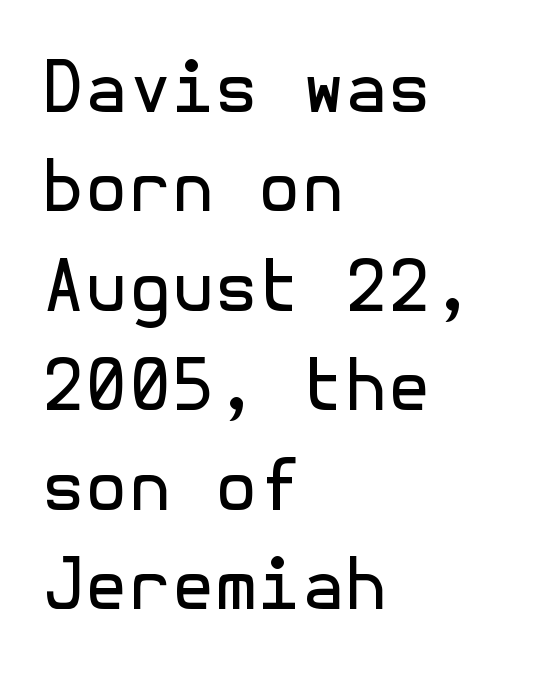
Unlike italic type, these characters show no tilt at all. The leading is moderate, giving the passage an even texture. Reading down the block, your eye returns to a fixed left position each line. Heft: none added — not bold.
